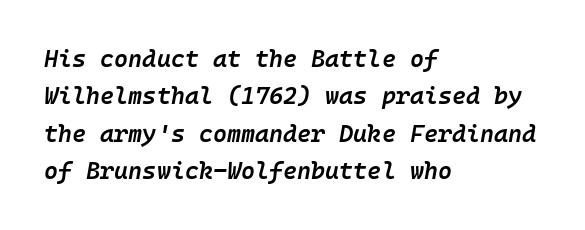
The space beneath each line is pristine and unruled. Observe the lean: these are italic letterforms. Firm but not heavy-handed strokes: this text is semibold. These lines are set flush left with a ragged right edge. If you measured baseline to baseline, you'd find a middling distance. The tracking reads as untouched default to a designer's eye.
